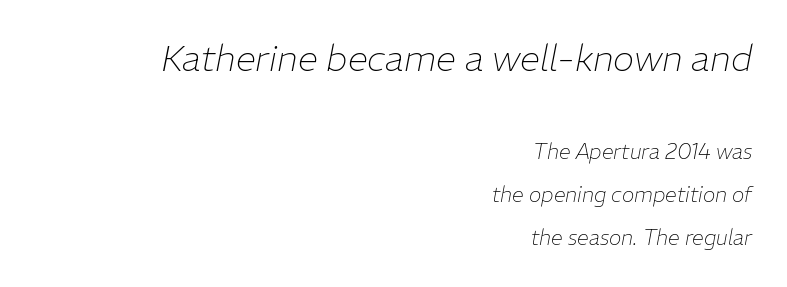
This sample uses an oblique cut, with every glyph tilted off the vertical. Stems and bowls with no extra thickness — not bold. In terms of leading, this rendering errs on the spacious side. The strip under each line holds only bare page. Of the two passages, the one on top uses the larger point size. Compared with typical body copy, the letter spacing here is the same.
